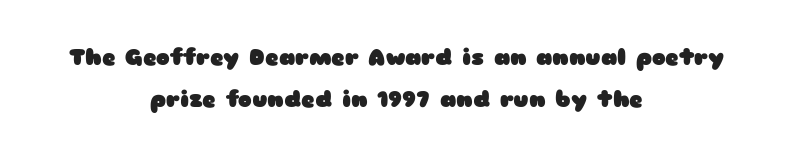
The image shows 23 px bold type, upright; set centered, line spacing 1.84x, normal letter spacing, not underlined.
